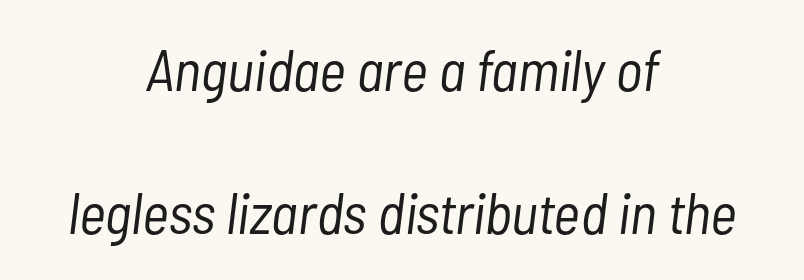
{"italic": "yes", "lean": "right", "slant_degrees": 7, "bold": "no", "weight": "light", "width": "condensed", "stroke_contrast": "low", "x_height": "medium", "monospaced": "no", "underline": "no", "align": "center", "line_spacing": "loose", "line_spacing_ratio": 2.47, "letter_spacing": "normal", "letter_spacing_em": 0.0, "glyph_px": 58}
